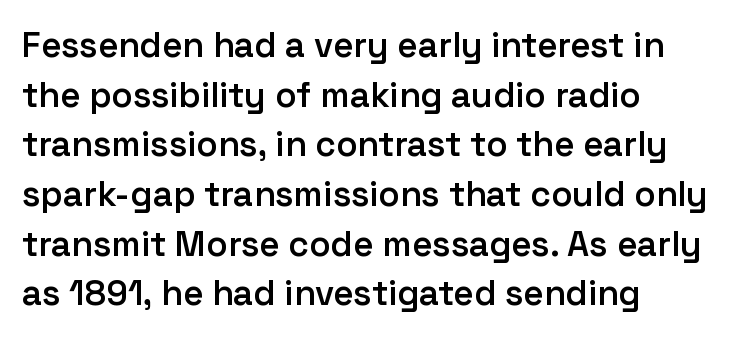
The image shows 35 px semibold sans-serif type, upright; set left-aligned, normal line spacing (1.42x), normal letter spacing, not underlined; low stroke contrast and a medium x-height.
